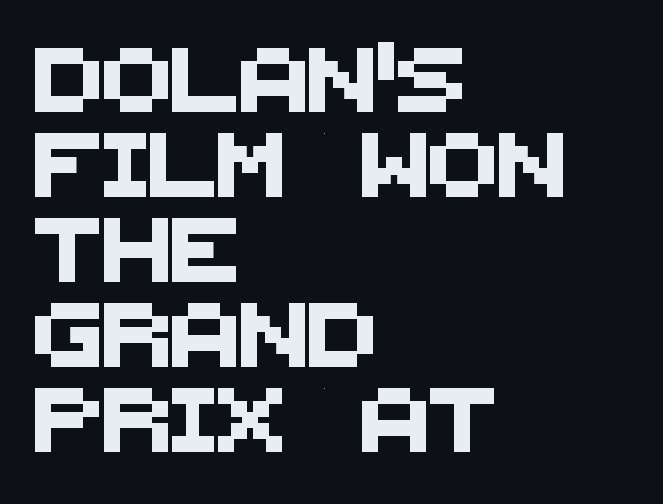
{"serif": "no", "width": "normal", "stroke_contrast": "medium", "x_height": "large", "monospaced": "no", "underline": "no", "align": "left", "line_spacing": "normal", "line_spacing_ratio": 1.33, "letter_spacing": "normal", "letter_spacing_em": 0.0, "glyph_px": 64}
